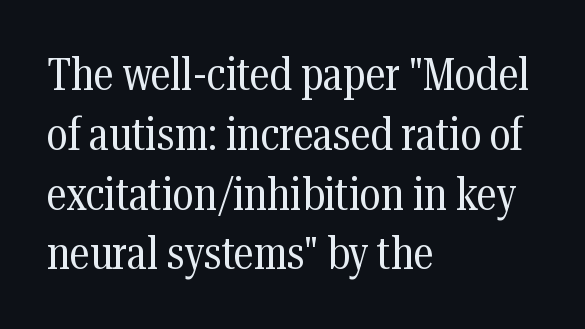
Stems here are at most as thick as an everyday book face. You can tell from the footed stems that serif type was used. Is there much room between lines? A standard amount, neither cramped nor airy. Honestly, there is no underline to notice here at all. Reading down the block, your eye returns to a fixed left position each line. Rendered with straight, roman letterforms.
